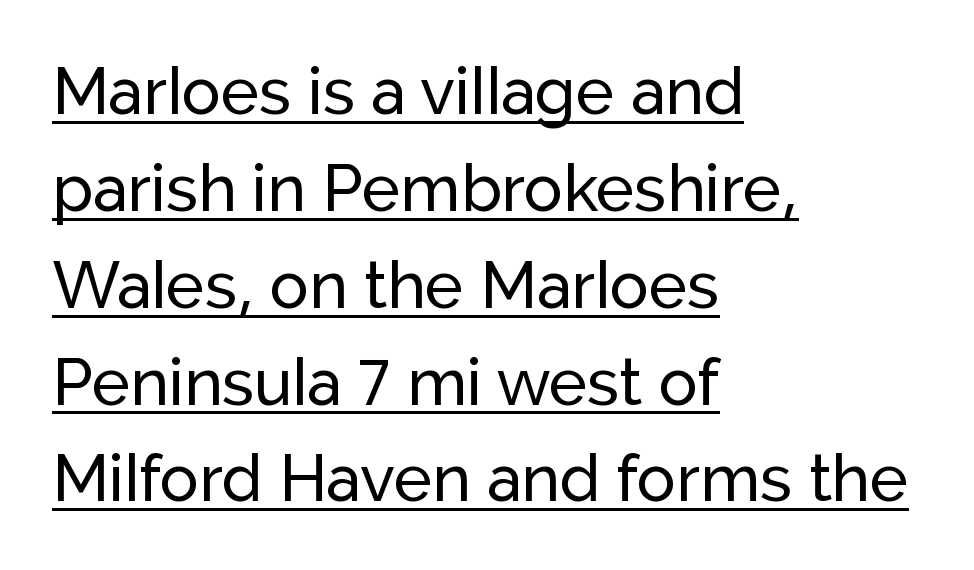
Q: Is the text italic (slanted)? A: No, it is upright.
Q: Is the typeface a serif or a sans-serif typeface? A: Sans-serif.
Q: Is the text underlined? A: Yes.
Q: How is the paragraph aligned? A: Left-aligned.
Q: Is the spacing between letters normal or unusually wide? A: Normal.
Q: Is the spacing between lines tight, normal or loose? A: Normal.
Q: Width (condensed, normal, or wide)? A: Normal.
Q: Stroke contrast? A: Low.
Q: x-height? A: Medium.
Q: Monospaced? A: No.
